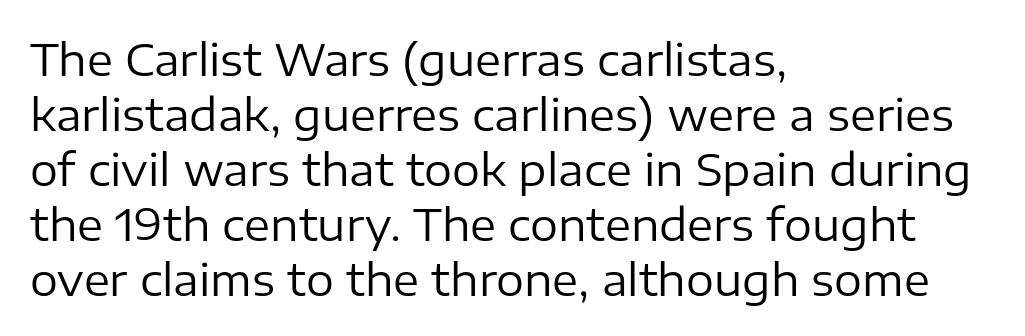
The image shows 44 px regular-weight sans-serif type, upright; set left-aligned, normal line spacing (1.25x), normal letter spacing, not underlined; low stroke contrast and a medium x-height.
